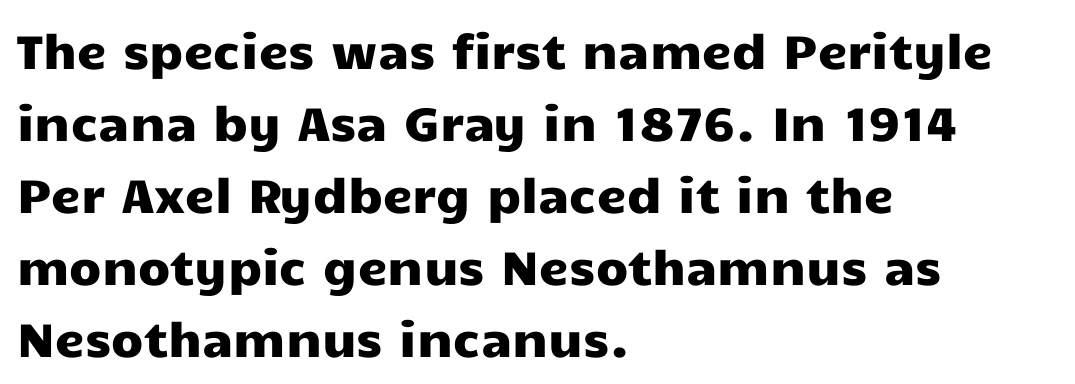
Q: Is the text italic (slanted)? A: No, it is upright.
Q: Is the typeface a serif or a sans-serif typeface? A: Sans-serif.
Q: Is the text underlined? A: No.
Q: How is the paragraph aligned? A: Left-aligned.
Q: Is the spacing between letters normal or unusually wide? A: Normal.
Q: Is the spacing between lines tight, normal or loose? A: Normal.
Q: Width (condensed, normal, or wide)? A: Wide.
Q: Stroke contrast? A: Low.
Q: x-height? A: Medium.
Q: Monospaced? A: No.
